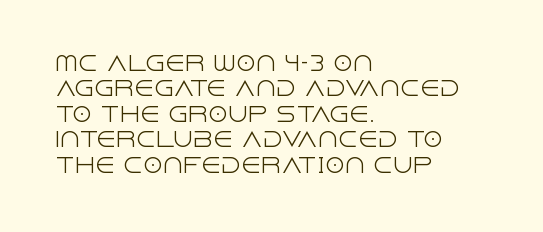
Q: Is the text bold? A: No.
Q: Is the text italic (slanted)? A: No, it is upright.
Q: Is the text underlined? A: No.
Q: How is the paragraph aligned? A: Left-aligned.
Q: Is the spacing between letters normal or unusually wide? A: Normal.
Q: Is the spacing between lines tight, normal or loose? A: Normal.
